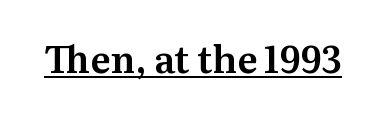
Q: Is the text italic (slanted)? A: No, it is upright.
Q: Is the typeface a serif or a sans-serif typeface? A: Serif.
Q: Is the text underlined? A: Yes.
Q: Is the spacing between letters normal or unusually wide? A: Normal.
Q: Width (condensed, normal, or wide)? A: Normal.
Q: Stroke contrast? A: Medium.
Q: x-height? A: Medium.
Q: Monospaced? A: No.
